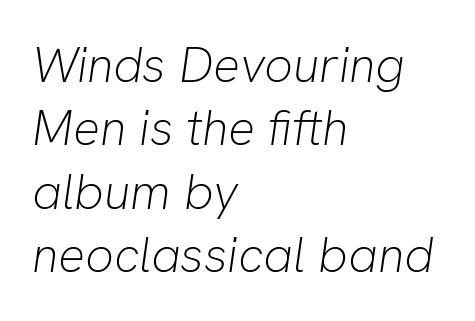
{"italic": "yes", "lean": "right", "slant_degrees": 8, "bold": "no", "weight": "light", "width": "normal", "stroke_contrast": "low", "x_height": "medium", "monospaced": "no", "underline": "no", "align": "left", "line_spacing": "normal", "line_spacing_ratio": 1.27, "letter_spacing": "normal", "letter_spacing_em": 0.0, "glyph_px": 50}
